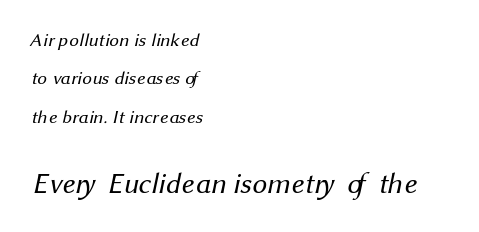
Q: Is the text bold? A: No.
Q: Is the typeface a serif or a sans-serif typeface? A: Sans-serif.
Q: Is the text underlined? A: No.
Q: How is the paragraph aligned? A: Left-aligned.
Q: Is the spacing between letters normal or unusually wide? A: Normal.
Q: Is the spacing between lines tight, normal or loose? A: Loose.
Q: Which block of text is set in a larger size, the first (top) or the second (bottom)? A: The second (bottom) one.
Q: Width (condensed, normal, or wide)? A: Normal.
Q: Stroke contrast? A: Medium.
Q: x-height? A: Medium.
Q: Monospaced? A: No.
